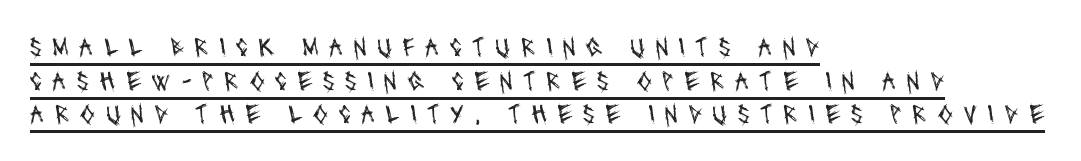
The image shows 28 px regular-weight, condensed sans-serif type; set left-aligned, line spacing 1.2x, unusually wide letter spacing (+0.36 em), underlined; medium stroke contrast and a large x-height.
